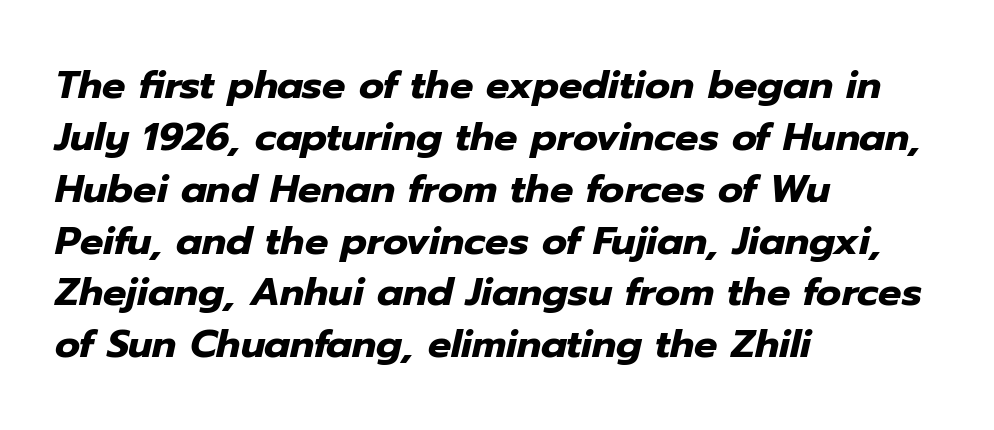
Note the varied advance widths — an 'i' is clearly narrower than an 'm'. Tall strokes in this sample are angled rather than plumb. Look at the tracking — it's just the regular setting, nothing added. Typeset ragged right — the left edge is the straight one.
